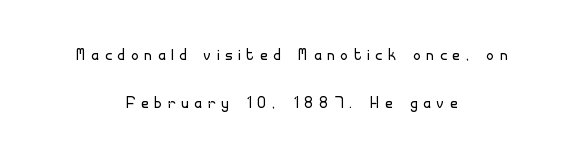
Posture: vertical. The weight tops out at a normal text grade. Here the glyphs are tracked loosely, breaking word shapes into spaced letters. Quick note: interline space is abundant.
